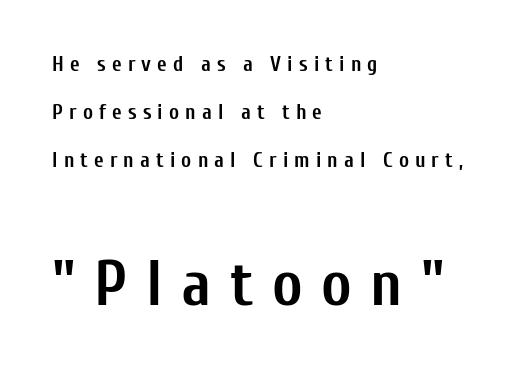
{"serif": "no", "italic": "no", "bold": "yes", "weight": "semibold", "width": "condensed", "stroke_contrast": "low", "x_height": "medium", "monospaced": "no", "underline": "no", "align": "left", "line_spacing": "loose", "line_spacing_ratio": 2.29, "letter_spacing": "wide", "letter_spacing_em": 0.29, "larger_block": "second", "size_ratio": 3.05, "glyph_px": 64}
